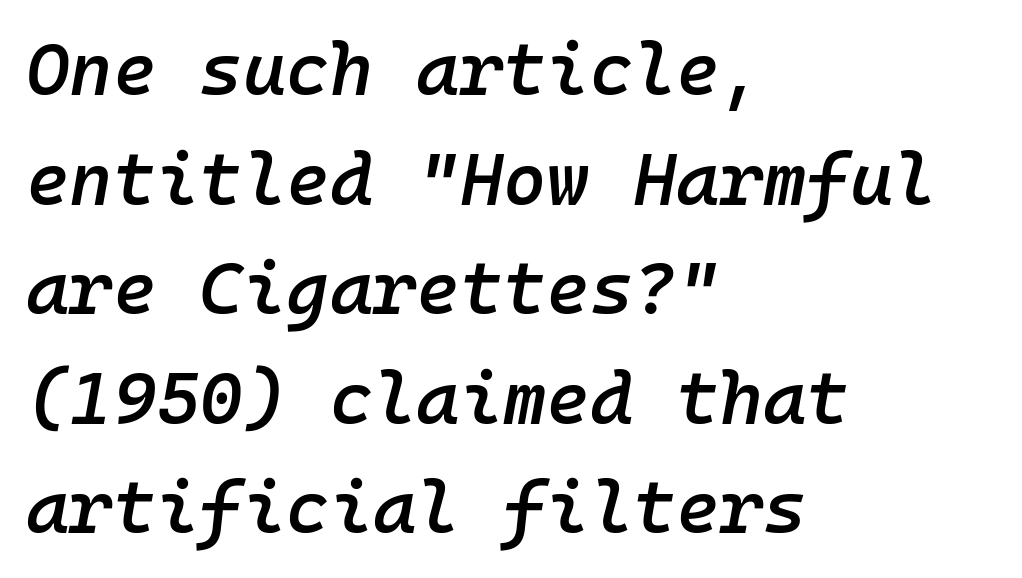
Q: Is the text bold? A: Semi-bold.
Q: Is the text italic (slanted)? A: Yes, it leans right by about 10 degrees.
Q: Is the text underlined? A: No.
Q: How is the paragraph aligned? A: Left-aligned.
Q: Is the spacing between letters normal or unusually wide? A: Normal.
Q: Is the spacing between lines tight, normal or loose? A: Normal.
Q: Width (condensed, normal, or wide)? A: Normal.
Q: Stroke contrast? A: Low.
Q: x-height? A: Medium.
Q: Monospaced? A: Yes.
